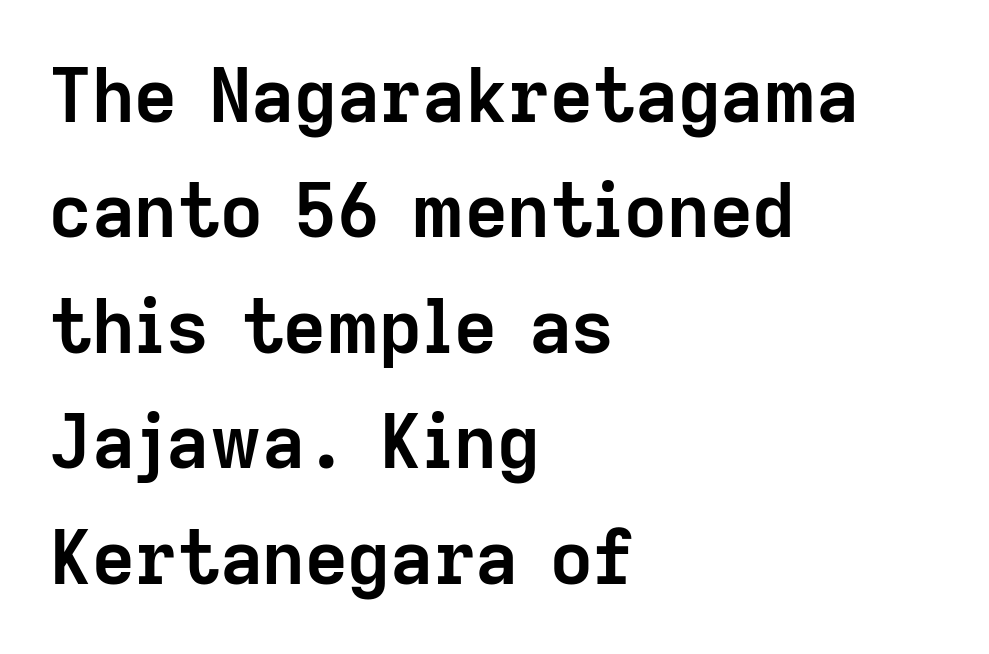
Q: Is the text bold? A: Yes.
Q: Is the text italic (slanted)? A: No, it is upright.
Q: Is the typeface a serif or a sans-serif typeface? A: Sans-serif.
Q: Is the text underlined? A: No.
Q: How is the paragraph aligned? A: Left-aligned.
Q: Is the spacing between letters normal or unusually wide? A: Normal.
Q: Is the spacing between lines tight, normal or loose? A: Normal.
Q: Width (condensed, normal, or wide)? A: Normal.
Q: Stroke contrast? A: Low.
Q: x-height? A: Medium.
Q: Monospaced? A: No.
